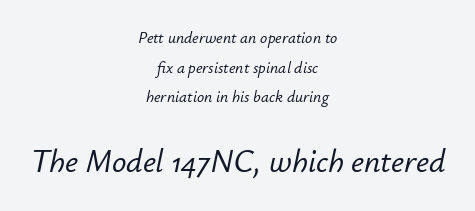
Q: Is the text italic (slanted)? A: Yes, it leans right by about 12 degrees.
Q: Is the text underlined? A: No.
Q: How is the paragraph aligned? A: Centered.
Q: Is the spacing between letters normal or unusually wide? A: Normal.
Q: Which block of text is set in a larger size, the first (top) or the second (bottom)? A: The second (bottom) one.
Q: Width (condensed, normal, or wide)? A: Normal.
Q: Stroke contrast? A: Low.
Q: x-height? A: Small.
Q: Monospaced? A: No.
